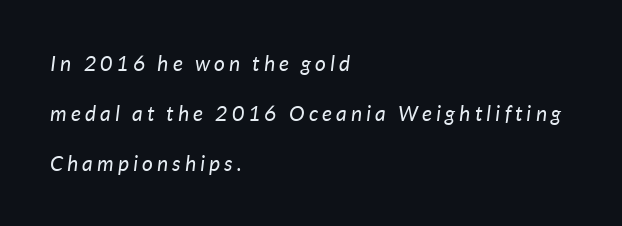
{"italic": "yes", "lean": "right", "slant_degrees": 7, "bold": "no", "underline": "no", "align": "left", "line_spacing": "loose", "line_spacing_ratio": 2.37, "letter_spacing": "wide", "letter_spacing_em": 0.2, "glyph_px": 21}
